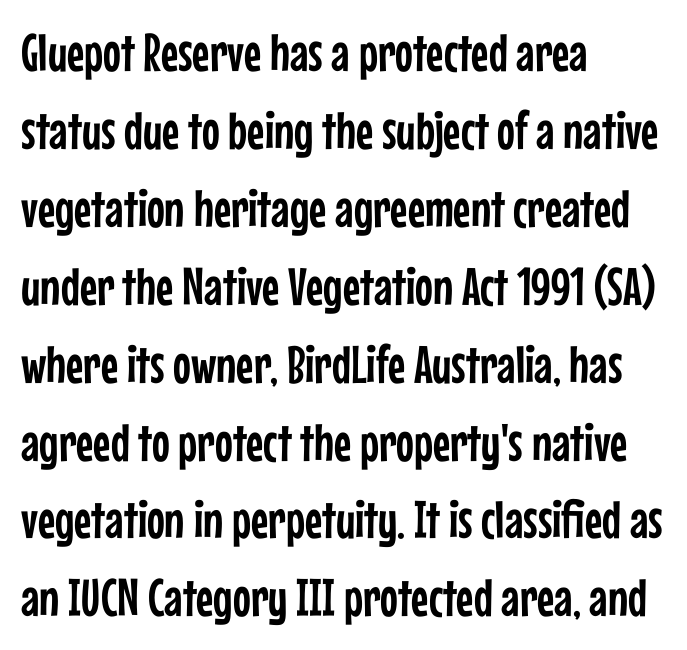
{"serif": "no", "italic": "no", "width": "condensed", "stroke_contrast": "low", "x_height": "medium", "monospaced": "no", "underline": "no", "align": "left", "line_spacing": "normal", "line_spacing_ratio": 1.47, "letter_spacing": "normal", "letter_spacing_em": 0.0, "glyph_px": 53}
